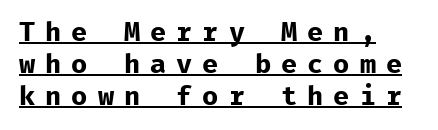
Q: Is the text bold? A: Yes.
Q: Is the text italic (slanted)? A: No, it is upright.
Q: Is the text underlined? A: Yes.
Q: How is the paragraph aligned? A: Left-aligned.
Q: Is the spacing between letters normal or unusually wide? A: Unusually wide.
